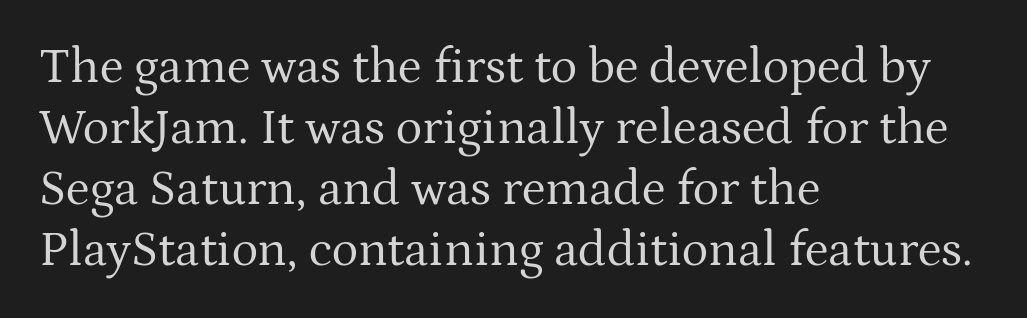
{"serif": "yes", "italic": "no", "bold": "no", "weight": "regular", "width": "normal", "stroke_contrast": "medium", "x_height": "medium", "monospaced": "no", "underline": "no", "align": "left", "line_spacing_ratio": 1.22, "letter_spacing": "normal", "letter_spacing_em": 0.0, "glyph_px": 50}
